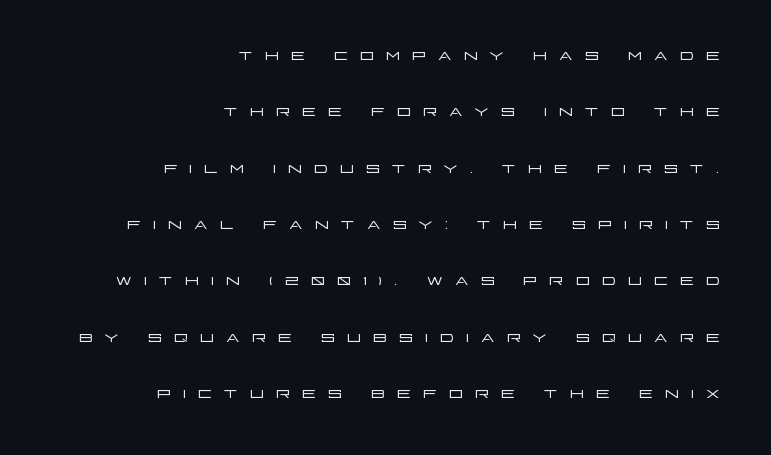
Check under the words: just untouched page. The letters stand straight up with perfectly vertical stems. Caption: expanded tracking, letters set apart. Each line ends at the same right margin while the left side varies. The typeface has the unassuming heft of standard copy or less.
